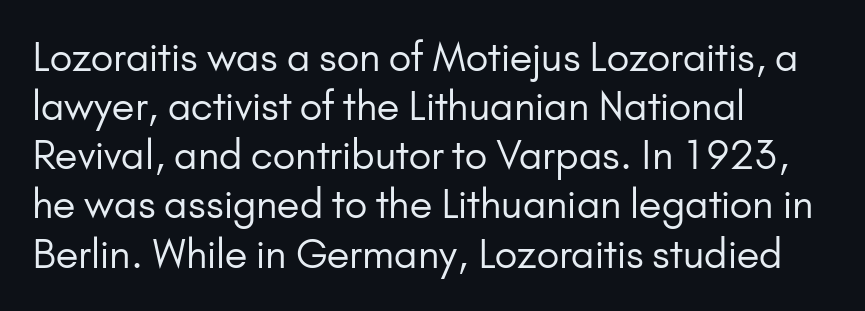
Q: Is the text bold? A: No.
Q: Is the text italic (slanted)? A: No, it is upright.
Q: Is the typeface a serif or a sans-serif typeface? A: Sans-serif.
Q: Is the text underlined? A: No.
Q: How is the paragraph aligned? A: Left-aligned.
Q: Is the spacing between letters normal or unusually wide? A: Normal.
Q: Is the spacing between lines tight, normal or loose? A: Normal.
Q: Width (condensed, normal, or wide)? A: Normal.
Q: Stroke contrast? A: Low.
Q: x-height? A: Small.
Q: Monospaced? A: No.
